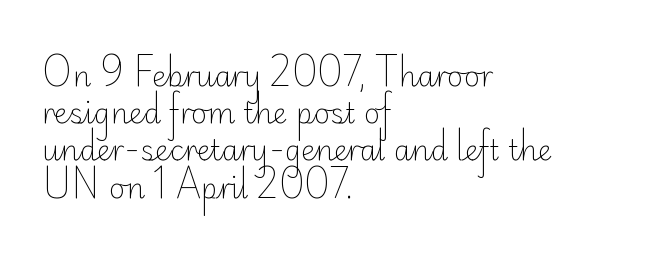
The typesetting does not lean heavy: it is not bold. Does extra space separate the letters? No, they use regular spacing. Descenders hang freely into open space. You could not count columns in this text — the font is proportionally spaced. Posture: upright roman. Typeset ragged right — the left edge is the straight one.
